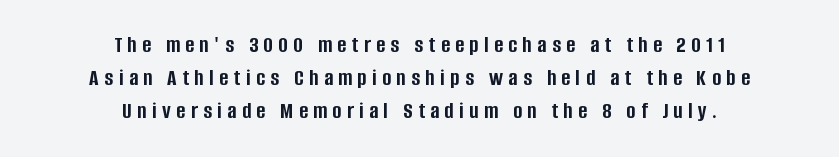
The image shows 24 px bold type, upright; set centered, normal line spacing (1.38x), unusually wide letter spacing (+0.23 em), not underlined.
